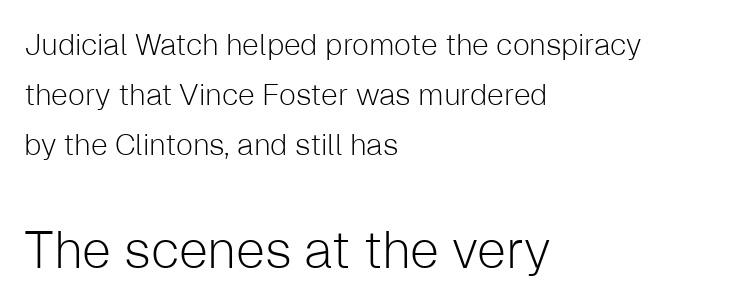
{"serif": "no", "italic": "no", "bold": "no", "weight": "light", "width": "normal", "stroke_contrast": "low", "x_height": "medium", "monospaced": "no", "underline": "no", "align": "left", "line_spacing": "normal", "line_spacing_ratio": 1.66, "letter_spacing": "normal", "letter_spacing_em": 0.0, "larger_block": "second", "size_ratio": 1.73, "glyph_px": 52}
